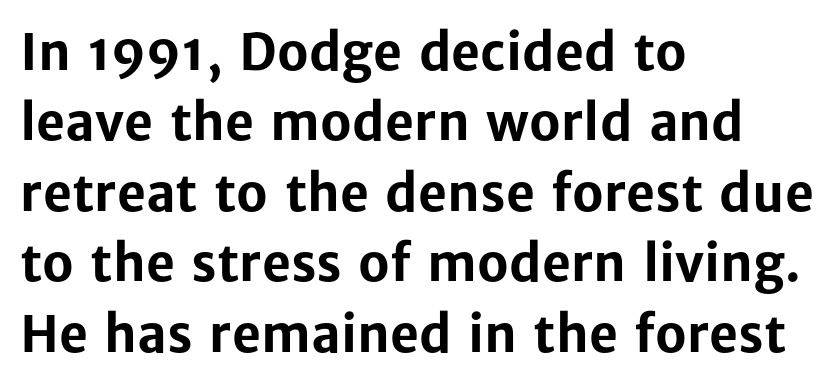
The line-height multiplier appears to be the usual default. The passage shown has conventional tracking throughout. Descender tails drop into unmarked territory. The strokes are fattened all the way to bold.
